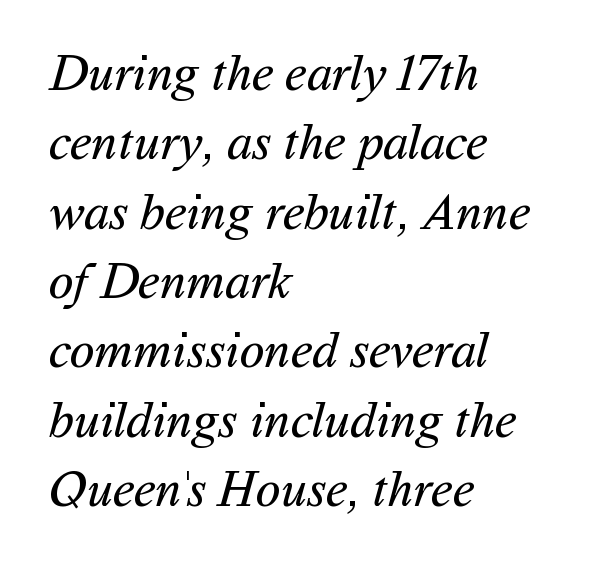
{"serif": "no", "bold": "no", "weight": "regular", "width": "normal", "stroke_contrast": "medium", "x_height": "medium", "monospaced": "no", "underline": "no", "align": "left", "line_spacing": "normal", "line_spacing_ratio": 1.36, "letter_spacing": "normal", "letter_spacing_em": 0.0, "glyph_px": 51}
